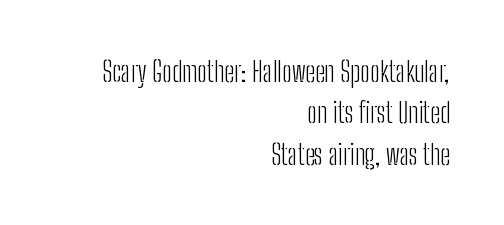
The baseline area is clear. This block has exactly the height ordinary leading produces. Is the type heavy? It reads as light-to-regular instead. Italic: no, the glyphs are upright roman. The gaps between neighbouring characters are ordinary and unremarkable. Notice how the passage keeps a crisp vertical edge on the right only.
